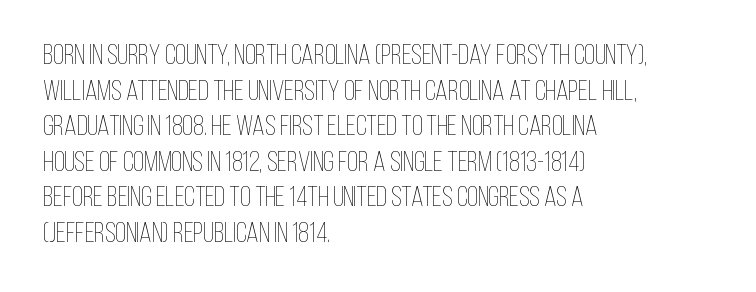
Q: Is the text bold? A: No.
Q: Is the text italic (slanted)? A: No, it is upright.
Q: Is the text underlined? A: No.
Q: How is the paragraph aligned? A: Left-aligned.
Q: Is the spacing between letters normal or unusually wide? A: Normal.
Q: Is the spacing between lines tight, normal or loose? A: Normal.
Q: Width (condensed, normal, or wide)? A: Condensed.
Q: Stroke contrast? A: Low.
Q: x-height? A: Large.
Q: Monospaced? A: No.
